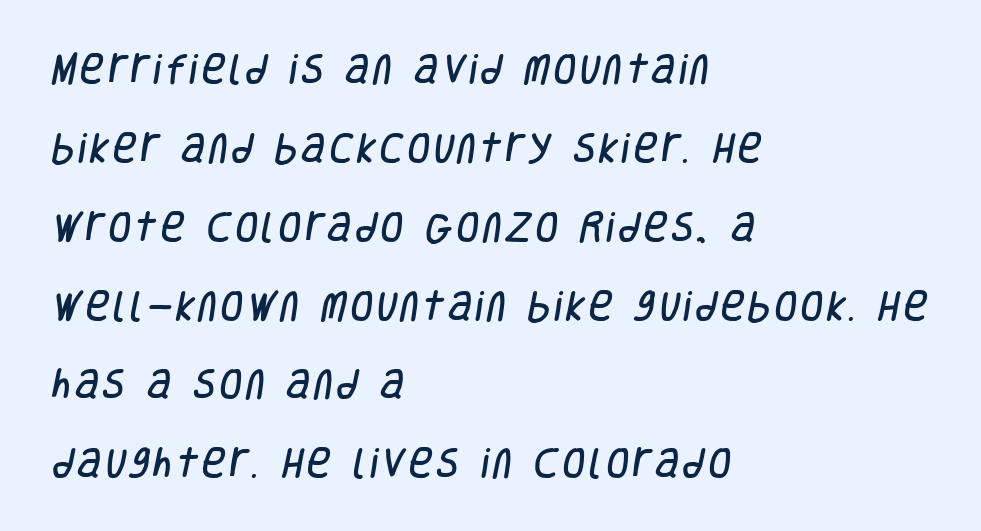
The image shows 33 px condensed sans-serif type; set left-aligned, loose line spacing (2.39x), not underlined; low stroke contrast and a large x-height.
